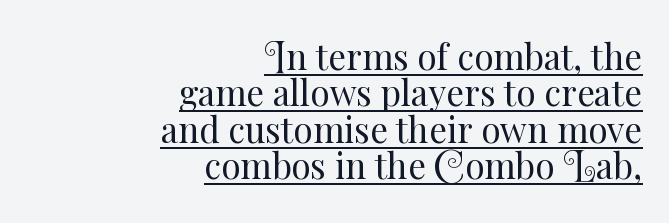
The image shows 35 px regular-weight type, upright; set right-aligned, tight line spacing (1.04x), normal letter spacing, underlined; medium stroke contrast and a small x-height.
